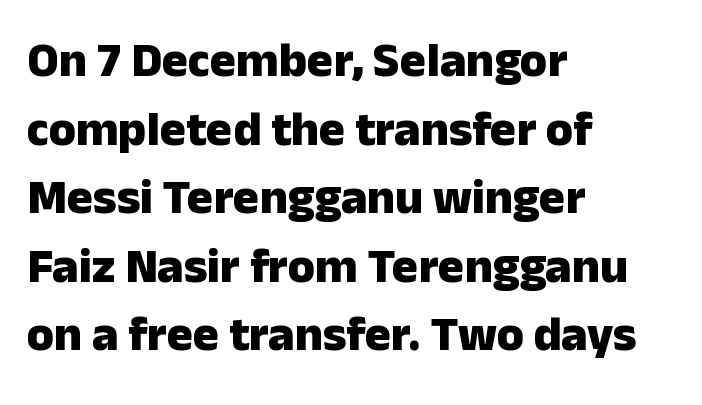
The image shows 49 px heavy sans-serif type, upright; set left-aligned, normal line spacing (1.4x), normal letter spacing, not underlined; low stroke contrast and a medium x-height.
